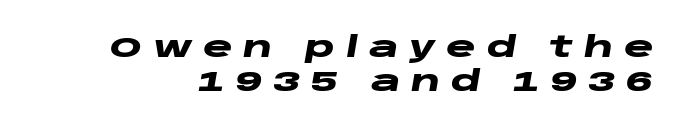
This is heavy type, rendered in bold. Here the designer chose a conventional face with non-uniform glyph widths. These lines have a slow, spaced-out rhythm from letter to letter. The font's italic variant was chosen for this text. The baseline area is clear.
